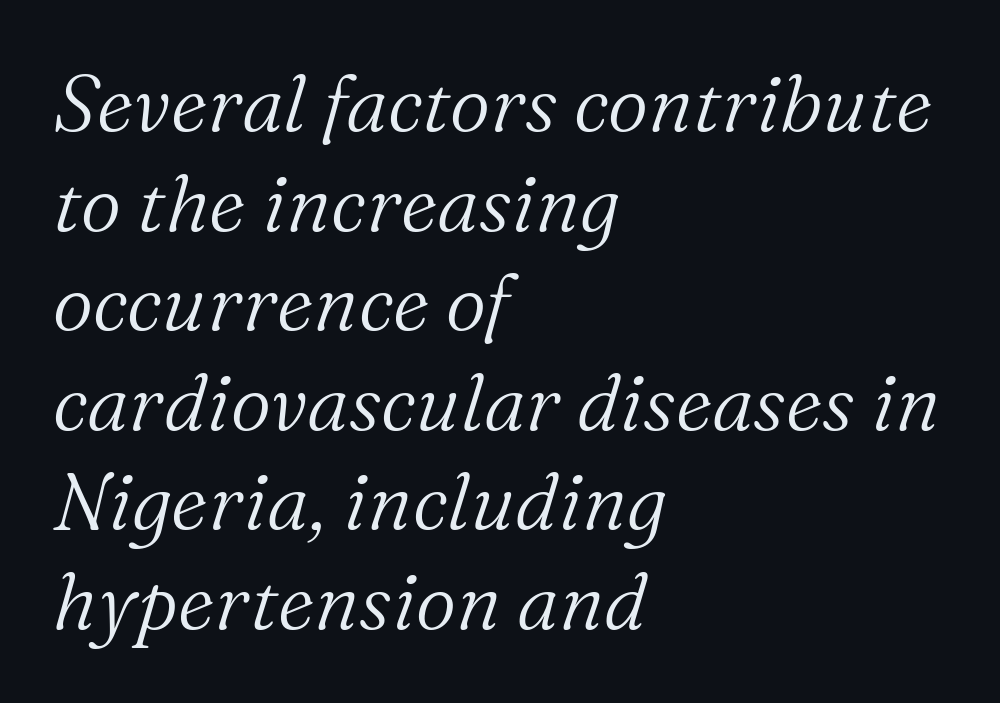
Emphasis-style slanted type is in use. The words here are not underlined. Proportional: the letters do not fall into vertical columns. Serifs: yes, visible at the terminals of the letterforms. Is the block centered? No — it sits flush against the left margin. Successive baselines arrive at the customary interval.
